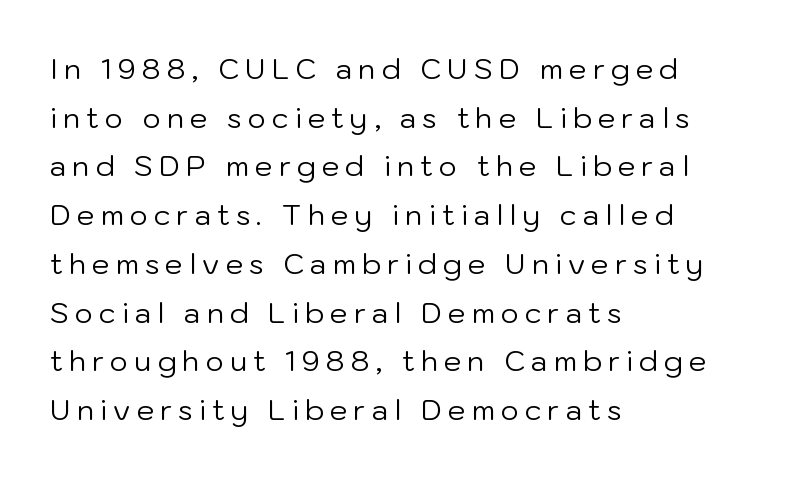
Letter spacing: wide. The passage is arranged the way most books set body copy — flush left. Stems here are at most as thick as an everyday book face. A typesetter would label this face a sans. Here the designer chose a conventional face with non-uniform glyph widths. Glance below the letters and you will spot only blank space.
